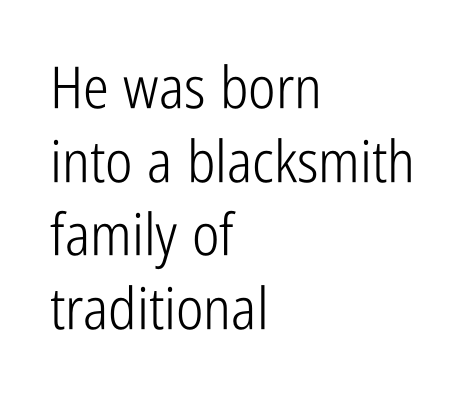
The image shows 58 px light, condensed sans-serif type, upright; set left-aligned, normal line spacing (1.27x), normal letter spacing, not underlined; low stroke contrast and a medium x-height.
